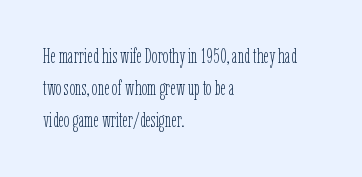
The image shows 21 px text type, upright; set left-aligned, normal line spacing (1.53x), normal letter spacing, not underlined.
